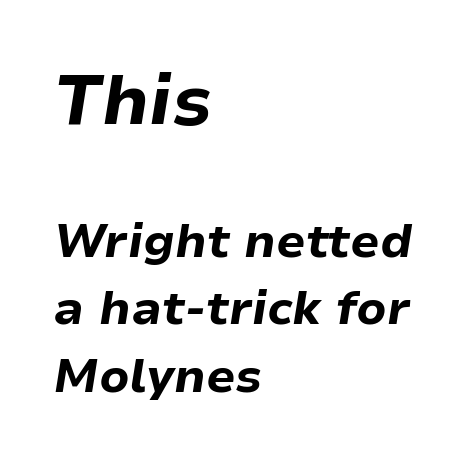
{"italic": "yes", "lean": "right", "slant_degrees": 9, "bold": "yes", "weight": "bold", "width": "normal", "stroke_contrast": "low", "x_height": "medium", "monospaced": "no", "underline": "no", "align": "left", "line_spacing": "normal", "line_spacing_ratio": 1.43, "letter_spacing": "normal", "letter_spacing_em": 0.0, "larger_block": "first", "size_ratio": 1.49, "glyph_px": 70}
